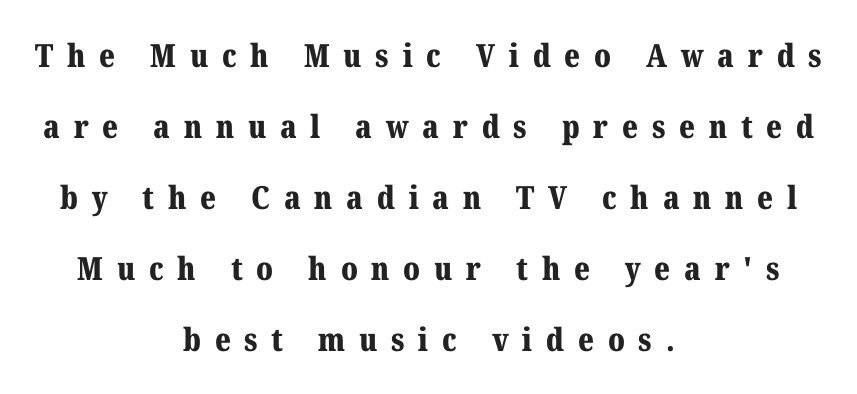
{"serif": "yes", "italic": "no", "bold": "yes", "weight": "bold", "width": "normal", "stroke_contrast": "medium", "x_height": "medium", "monospaced": "no", "underline": "no", "align": "center", "line_spacing": "loose", "line_spacing_ratio": 2.22, "letter_spacing": "wide", "letter_spacing_em": 0.43, "glyph_px": 32}
